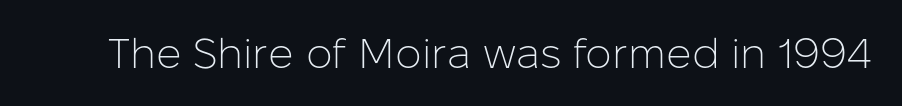
The image shows 42 px light sans-serif type, upright; set normal letter spacing, not underlined; low stroke contrast and a medium x-height.
